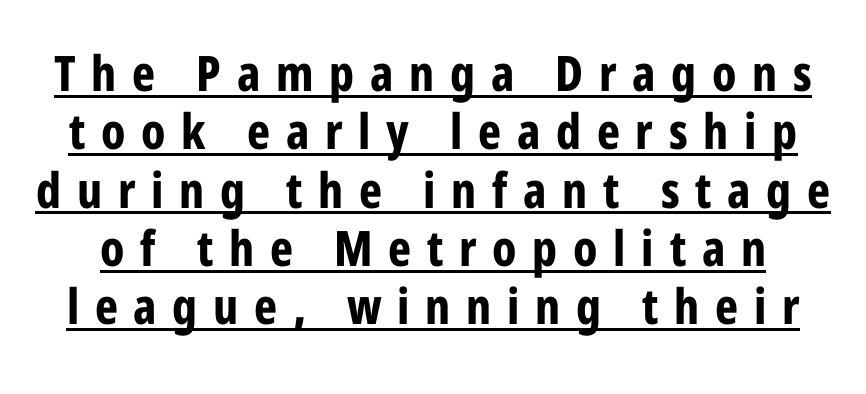
This is the regular roman posture of the typeface. The typesetter has applied underlining to the passage shown. Think of a printed novel: that variable character pitch is what you see here. Someone cranked the tracking dial way up on this one.
